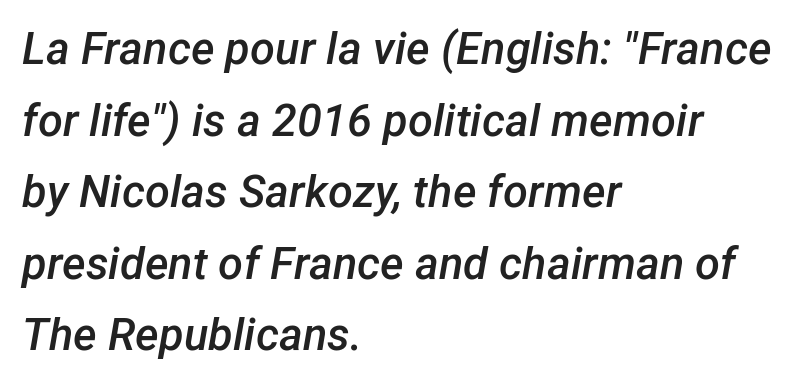
A typesetter would mark this as italic. The rows are spaced the way most documents space them. No extra tracking has been applied to these lines. The paragraph has a hard left edge and a soft right edge.
